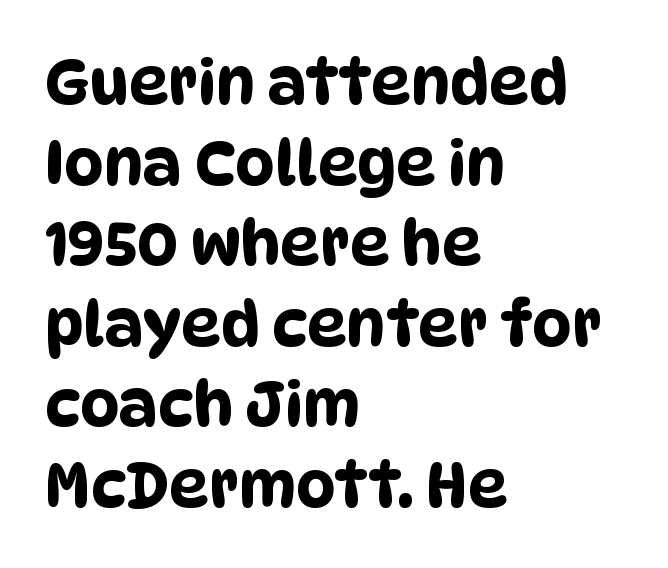
The image shows 62 px condensed sans-serif type; set left-aligned, normal line spacing (1.3x), normal letter spacing, not underlined; low stroke contrast and a large x-height.
